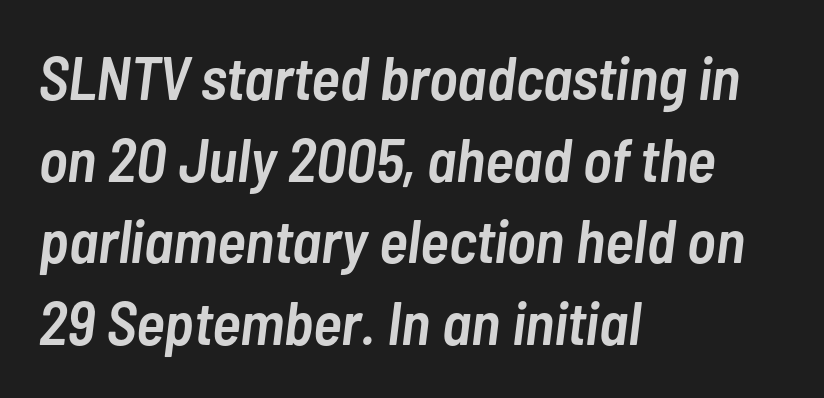
The image shows 61 px semibold, condensed type, italic (leaning right); set left-aligned, normal line spacing (1.34x), normal letter spacing, not underlined; low stroke contrast and a medium x-height.
